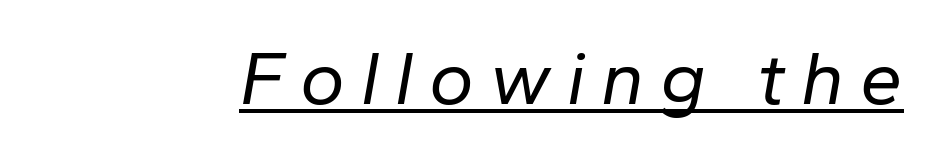
These lines were composed using italics. Stems and bowls with no extra thickness — not bold. Compared with undecorated copy, this sample adds a rule below the words. Character widths vary here, with narrow letters taking less room than wide ones. Loose tracking; the words dissolve into strings of separated letters.
